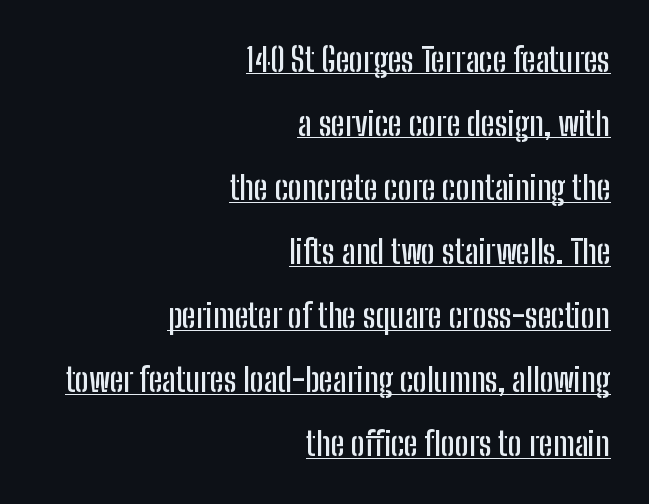
Q: Is the text italic (slanted)? A: No, it is upright.
Q: Is the typeface a serif or a sans-serif typeface? A: Sans-serif.
Q: Is the text underlined? A: Yes.
Q: How is the paragraph aligned? A: Right-aligned.
Q: Is the spacing between letters normal or unusually wide? A: Normal.
Q: Is the spacing between lines tight, normal or loose? A: Loose.
Q: Width (condensed, normal, or wide)? A: Condensed.
Q: Stroke contrast? A: Low.
Q: x-height? A: Medium.
Q: Monospaced? A: No.
